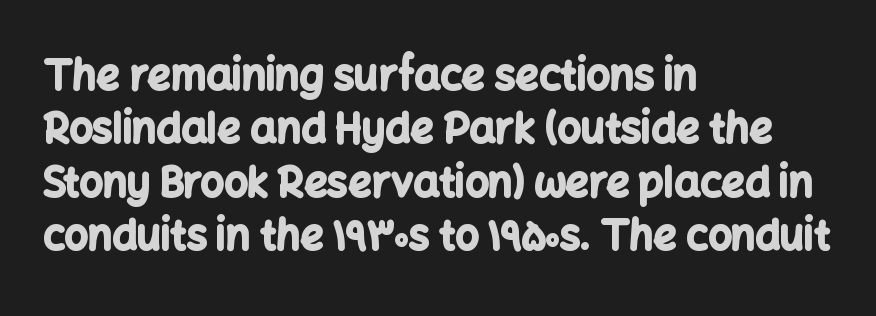
{"serif": "no", "italic": "no", "bold": "yes", "weight": "bold", "width": "normal", "stroke_contrast": "low", "x_height": "medium", "monospaced": "no", "underline": "no", "align": "left", "line_spacing": "normal", "line_spacing_ratio": 1.3, "letter_spacing": "normal", "letter_spacing_em": 0.0, "glyph_px": 41}
